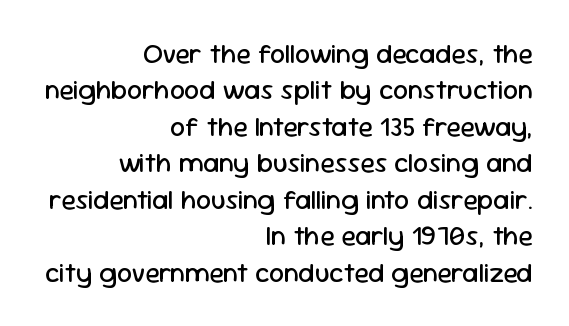
{"italic": "no", "bold": "no", "underline": "no", "align": "right", "line_spacing": "normal", "line_spacing_ratio": 1.35, "letter_spacing": "normal", "letter_spacing_em": 0.0, "glyph_px": 27}
